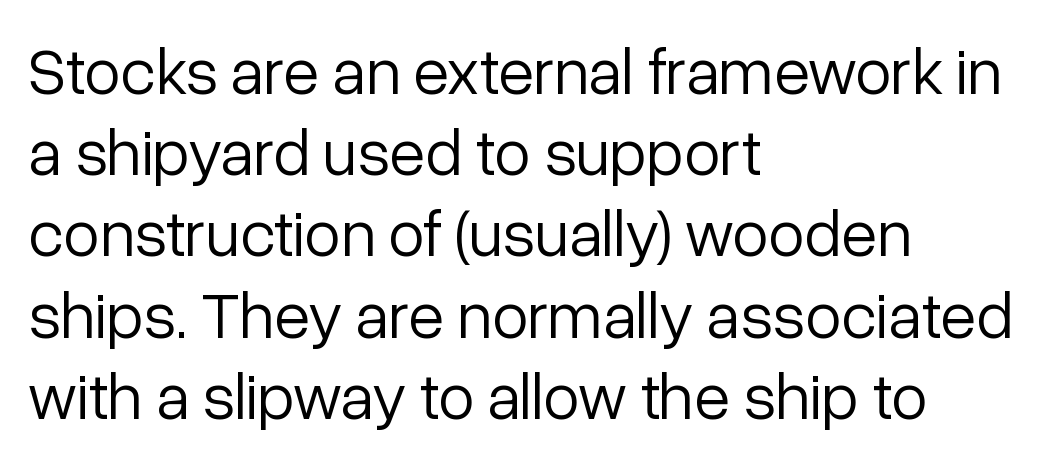
{"serif": "no", "italic": "no", "bold": "no", "weight": "light", "width": "normal", "stroke_contrast": "low", "x_height": "medium", "monospaced": "no", "underline": "no", "align": "left", "line_spacing_ratio": 1.23, "letter_spacing": "normal", "letter_spacing_em": 0.0, "glyph_px": 66}
